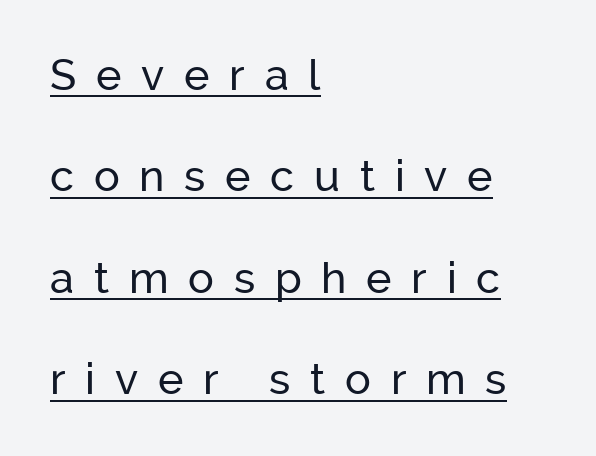
Q: Is the text italic (slanted)? A: No, it is upright.
Q: Is the typeface a serif or a sans-serif typeface? A: Sans-serif.
Q: Is the text underlined? A: Yes.
Q: How is the paragraph aligned? A: Left-aligned.
Q: Is the spacing between letters normal or unusually wide? A: Unusually wide.
Q: Is the spacing between lines tight, normal or loose? A: Loose.
Q: Width (condensed, normal, or wide)? A: Normal.
Q: Stroke contrast? A: Low.
Q: x-height? A: Medium.
Q: Monospaced? A: No.
